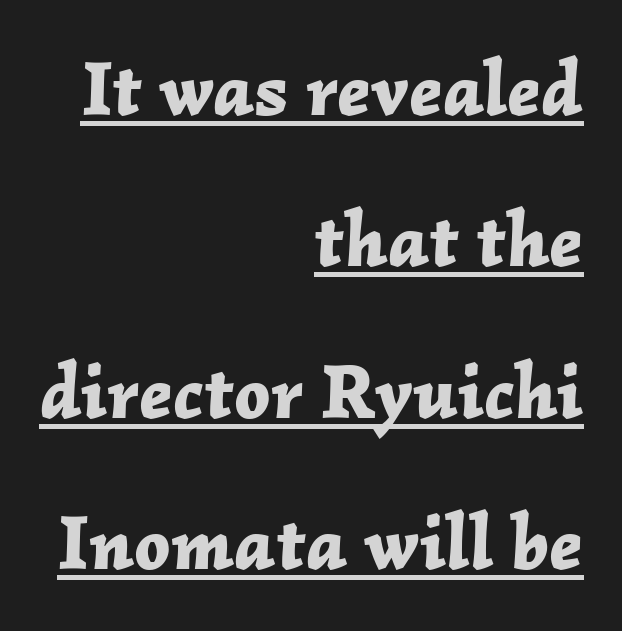
{"italic": "yes", "lean": "right", "slant_degrees": 2, "bold": "yes", "weight": "bold", "width": "normal", "stroke_contrast": "low", "x_height": "medium", "monospaced": "no", "underline": "yes", "align": "right", "line_spacing": "loose", "line_spacing_ratio": 1.94, "letter_spacing": "normal", "letter_spacing_em": 0.0, "glyph_px": 78}
